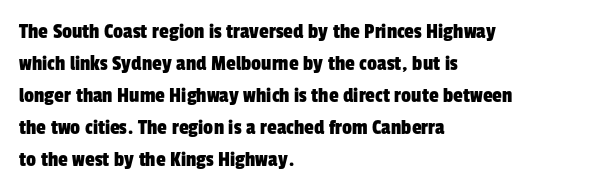
Visually the block forms a straight wall on the left and a jagged coastline on the right. This rendering leaves character spacing at its baseline value. The space beneath each line is pristine and unruled. In terms of leading, this rendering sits right in the middle.
